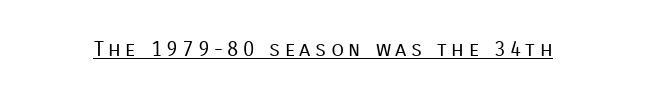
Each word looks stretched out because of the extra space between its letters. A rule runs beneath these lines of type. Is this a heavy cut? Hardly; it is regular or lighter. The specimen reads as upright at a glance.
